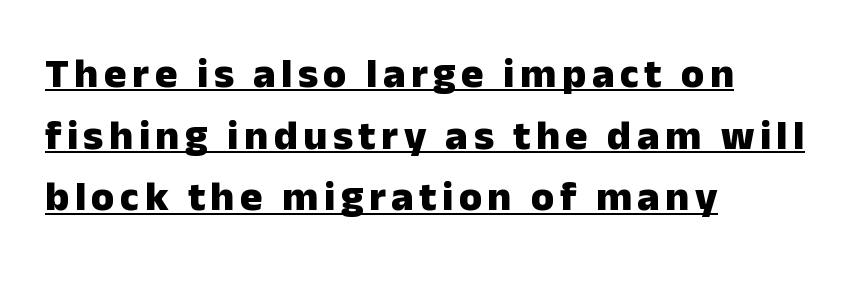
Q: Is the text bold? A: Yes.
Q: Is the text italic (slanted)? A: No, it is upright.
Q: Is the typeface a serif or a sans-serif typeface? A: Sans-serif.
Q: Is the text underlined? A: Yes.
Q: How is the paragraph aligned? A: Left-aligned.
Q: Is the spacing between lines tight, normal or loose? A: Normal.
Q: Width (condensed, normal, or wide)? A: Normal.
Q: Stroke contrast? A: Low.
Q: x-height? A: Medium.
Q: Monospaced? A: No.
